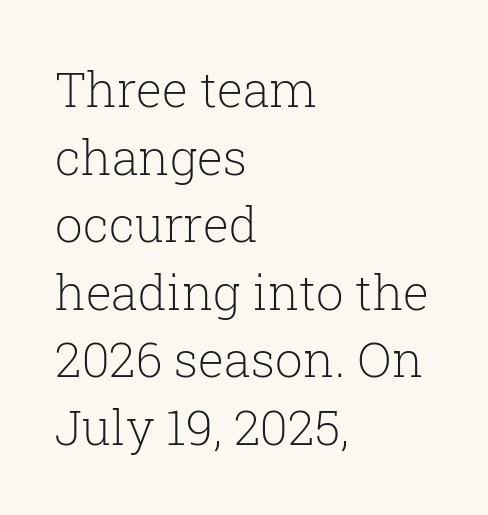
The image shows 49 px light serif type, upright; set left-aligned, normal line spacing (1.38x), normal letter spacing, not underlined; low stroke contrast and a medium x-height.
